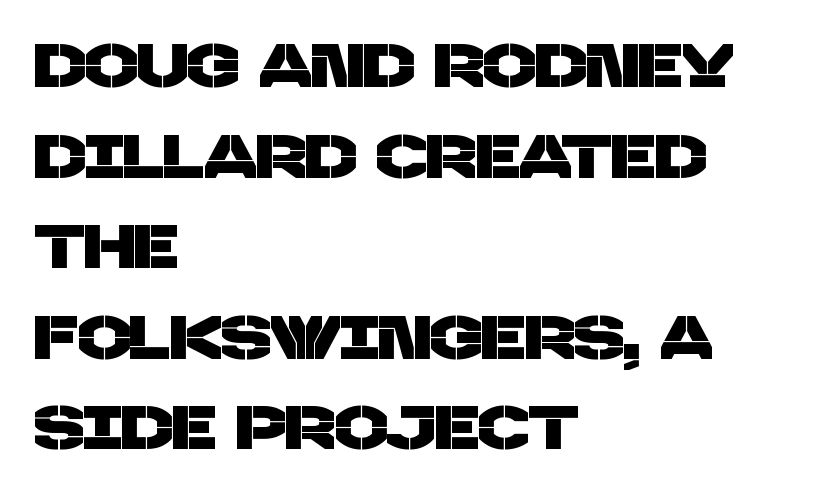
{"serif": "no", "width": "normal", "stroke_contrast": "low", "x_height": "large", "monospaced": "no", "underline": "no", "align": "left", "line_spacing": "normal", "line_spacing_ratio": 1.46, "letter_spacing": "normal", "letter_spacing_em": 0.0, "glyph_px": 62}
